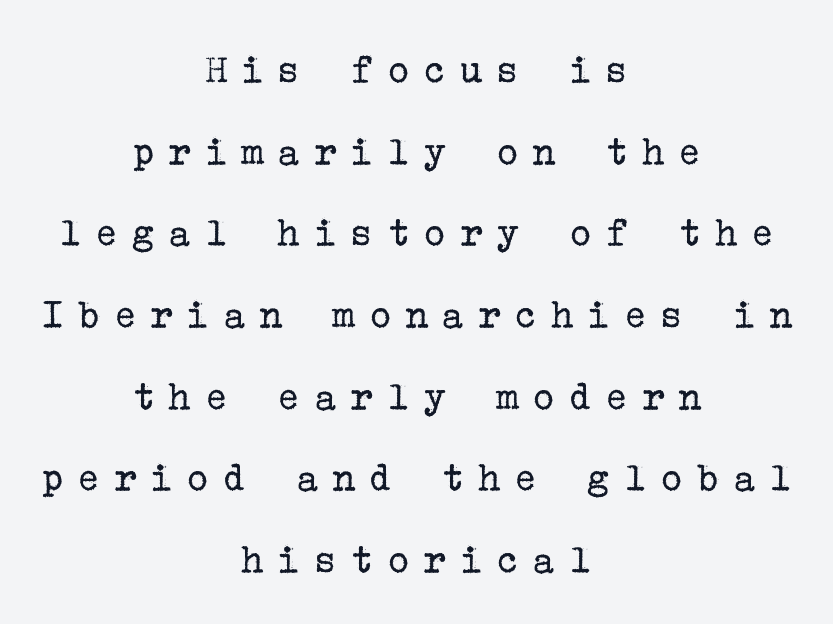
The image shows 43 px regular-weight serif type, upright; set centered, loose line spacing (1.9x), unusually wide letter spacing (+0.31 em), not underlined; low stroke contrast and a medium x-height.
